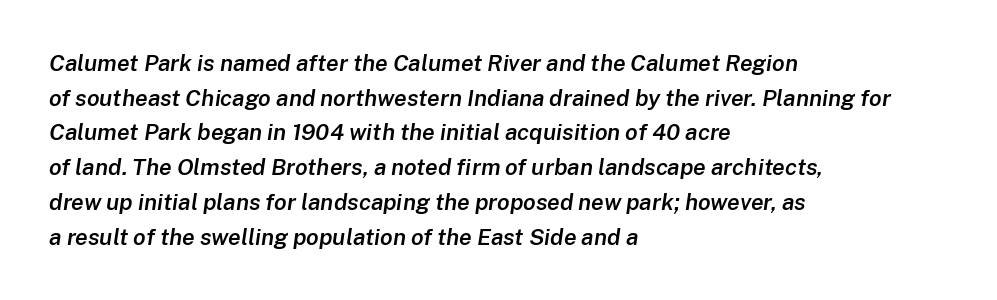
Q: Is the text bold? A: Semi-bold.
Q: Is the text italic (slanted)? A: Yes, it leans right by about 8 degrees.
Q: Is the text underlined? A: No.
Q: How is the paragraph aligned? A: Left-aligned.
Q: Is the spacing between letters normal or unusually wide? A: Normal.
Q: Is the spacing between lines tight, normal or loose? A: Normal.
